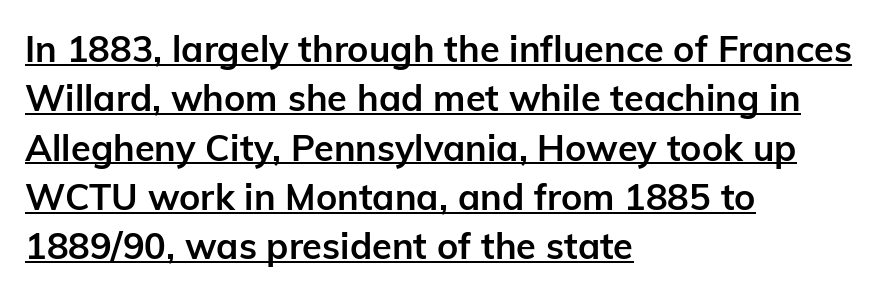
The text block is weighted toward the left margin, trailing off unevenly rightward. A typesetter would call this proportional, since set widths differ per character. A normal amount of white space separates one row of letters from the next. The font family rendered here belongs to the sans-serif group. Caption: bold face, heavy strokes.
